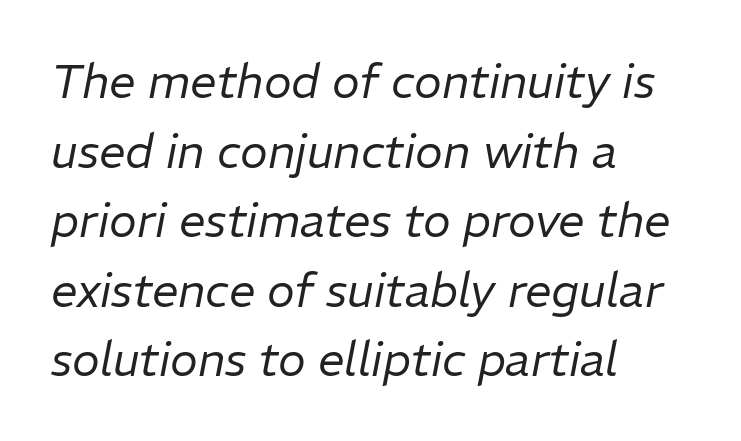
{"italic": "yes", "lean": "right", "slant_degrees": 11, "bold": "no", "weight": "regular", "width": "normal", "stroke_contrast": "low", "x_height": "medium", "monospaced": "no", "underline": "no", "align": "left", "line_spacing": "normal", "line_spacing_ratio": 1.48, "letter_spacing": "normal", "letter_spacing_em": 0.0, "glyph_px": 47}
